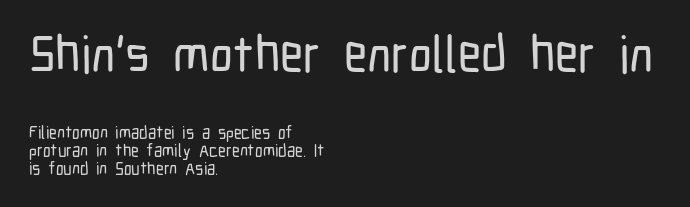
Q: Is the text italic (slanted)? A: No, it is upright.
Q: Is the typeface a serif or a sans-serif typeface? A: Sans-serif.
Q: Is the text underlined? A: No.
Q: How is the paragraph aligned? A: Left-aligned.
Q: Is the spacing between letters normal or unusually wide? A: Normal.
Q: Is the spacing between lines tight, normal or loose? A: Tight.
Q: Which block of text is set in a larger size, the first (top) or the second (bottom)? A: The first (top) one.
Q: Width (condensed, normal, or wide)? A: Condensed.
Q: Stroke contrast? A: Low.
Q: x-height? A: Medium.
Q: Monospaced? A: No.
